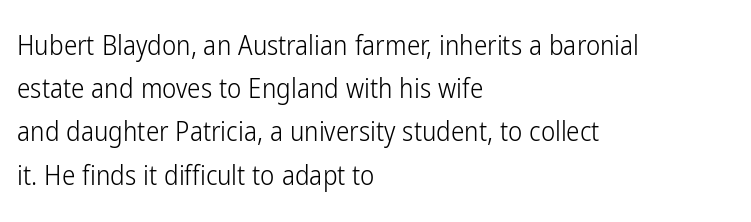
Q: Is the text bold? A: No.
Q: Is the text italic (slanted)? A: No, it is upright.
Q: Is the text underlined? A: No.
Q: How is the paragraph aligned? A: Left-aligned.
Q: Is the spacing between letters normal or unusually wide? A: Normal.
Q: Is the spacing between lines tight, normal or loose? A: Normal.
